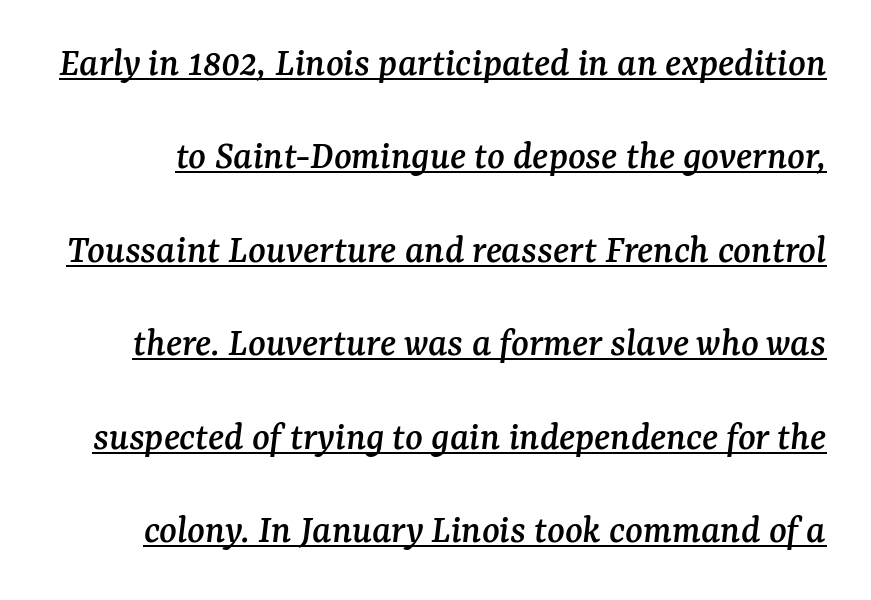
The image shows 41 px serif type, italic (leaning right); set loose line spacing (2.28x), normal letter spacing, underlined; medium stroke contrast and a medium x-height.
